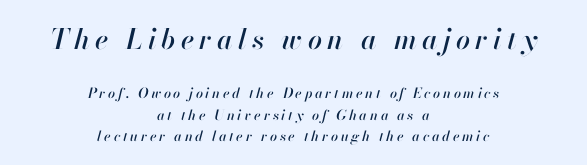
The image shows 28 px text type, italic (leaning right); set centered, normal line spacing (1.53x), not underlined; the first (top) block is 2.0x larger; high stroke contrast and a small x-height.
